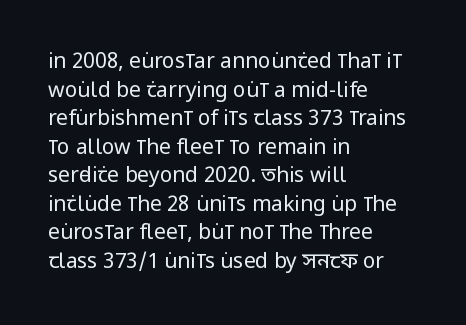
{"italic": "no", "bold": "no", "underline": "no", "align": "left", "line_spacing": "normal", "line_spacing_ratio": 1.36, "letter_spacing": "normal", "letter_spacing_em": 0.0, "glyph_px": 21}
